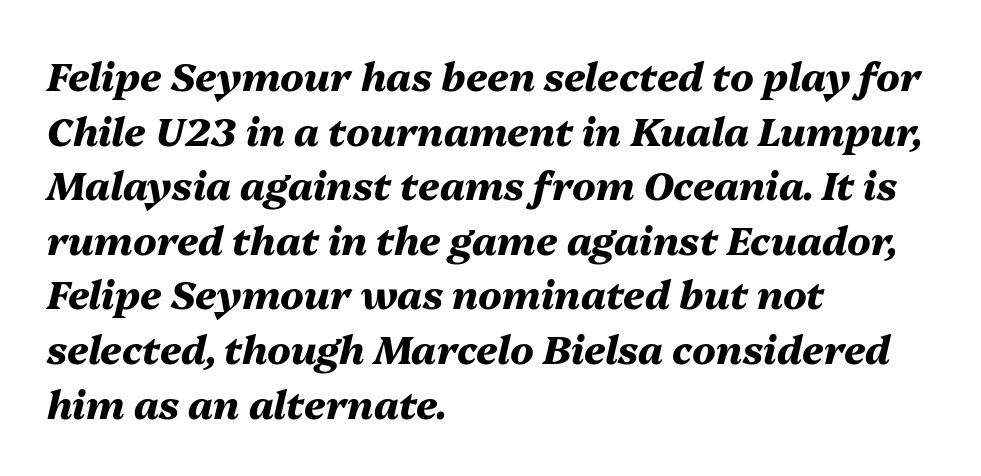
Strong, thick strokes mark this as bold type. You can tell it's italic because the verticals aren't actually vertical. Has an underline been added? It has not. Proportional: the letters do not fall into vertical columns. Leftover space on each line is placed entirely after the last word.
